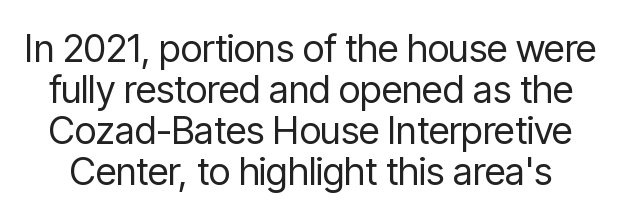
Q: Is the text bold? A: No.
Q: Is the text italic (slanted)? A: No, it is upright.
Q: Is the typeface a serif or a sans-serif typeface? A: Sans-serif.
Q: Is the text underlined? A: No.
Q: Is the spacing between letters normal or unusually wide? A: Normal.
Q: Is the spacing between lines tight, normal or loose? A: Tight.
Q: Width (condensed, normal, or wide)? A: Condensed.
Q: Stroke contrast? A: Low.
Q: x-height? A: Medium.
Q: Monospaced? A: No.
